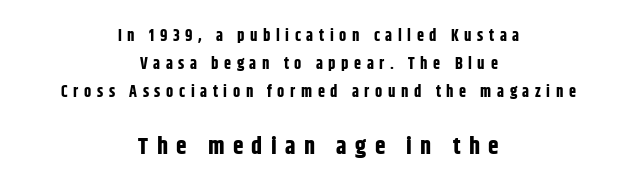
No word sits above an underline. A student would call this center alignment; a typographer would say set centered. Spacing between characters has been opened up far beyond the box default. The characters look thick and weighty, a clear bold. The axis of the letterforms is exactly vertical. A student would notice the bottom passage is typeset larger than what precedes it.
